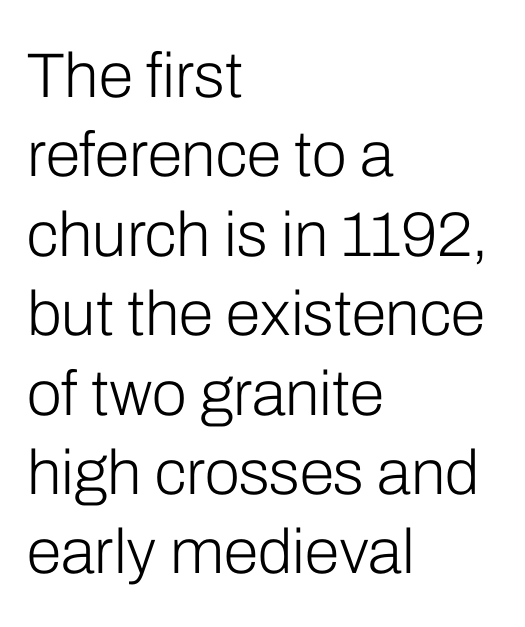
Q: Is the text bold? A: No.
Q: Is the text italic (slanted)? A: No, it is upright.
Q: Is the typeface a serif or a sans-serif typeface? A: Sans-serif.
Q: Is the text underlined? A: No.
Q: How is the paragraph aligned? A: Left-aligned.
Q: Is the spacing between letters normal or unusually wide? A: Normal.
Q: Is the spacing between lines tight, normal or loose? A: Normal.
Q: Width (condensed, normal, or wide)? A: Normal.
Q: Stroke contrast? A: Low.
Q: x-height? A: Medium.
Q: Monospaced? A: No.
